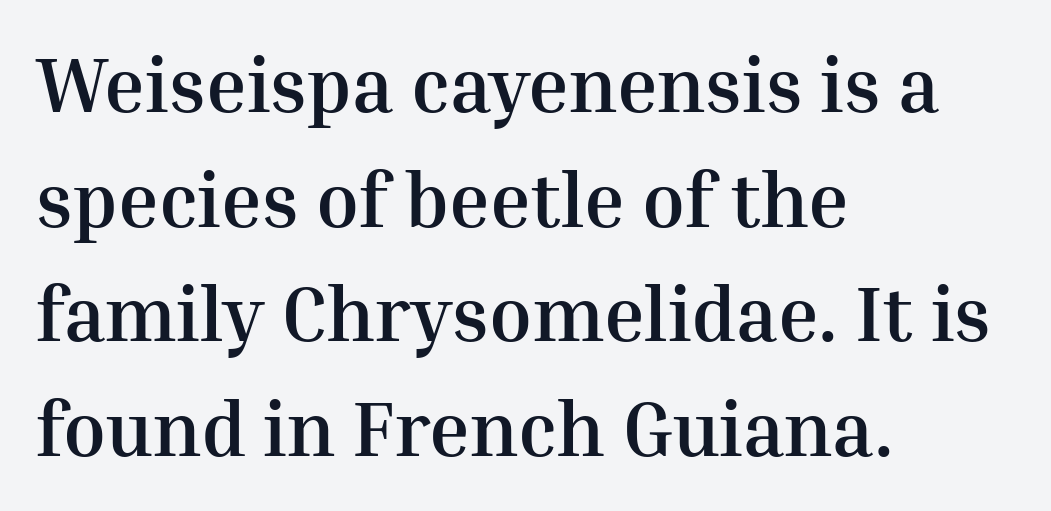
{"serif": "yes", "italic": "no", "bold": "yes", "weight": "semibold", "width": "normal", "stroke_contrast": "medium", "x_height": "medium", "monospaced": "no", "underline": "no", "align": "left", "line_spacing": "normal", "line_spacing_ratio": 1.49, "letter_spacing": "normal", "letter_spacing_em": 0.0, "glyph_px": 77}
